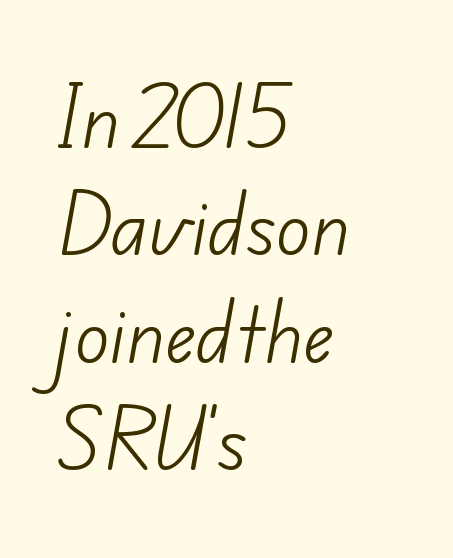
Descender tails drop into unmarked territory. The leading is moderate, giving the passage an even texture. Visually the block forms a straight wall on the left and a jagged coastline on the right. Is this a fixed-width face? No — the glyphs have proportional, varying widths. The characters display no serif detailing; their extremities are plain. Short note: letters normally spaced.
